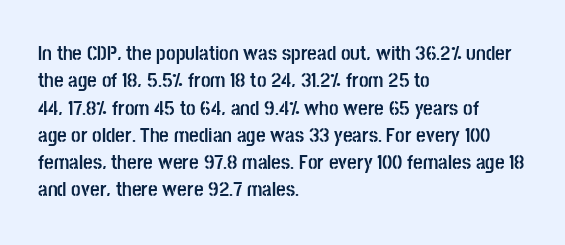
Q: Is the text bold? A: Yes.
Q: Is the text italic (slanted)? A: No, it is upright.
Q: Is the text underlined? A: No.
Q: How is the paragraph aligned? A: Left-aligned.
Q: Is the spacing between letters normal or unusually wide? A: Normal.
Q: Is the spacing between lines tight, normal or loose? A: Normal.
